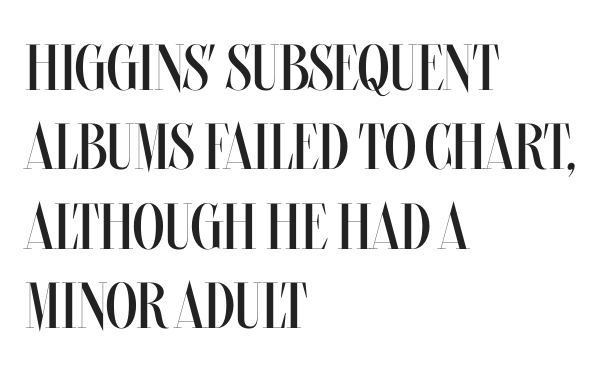
The specimen omits any rule beneath the text block's lines. Here the designer chose a conventional face with non-uniform glyph widths. Do the letters lean? They stand straight. Inter-character spacing is left at the font's built-in metrics.
